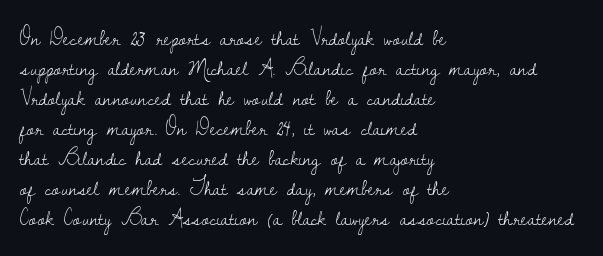
{"bold": "no", "underline": "no", "align": "left", "line_spacing": "normal", "line_spacing_ratio": 1.36, "letter_spacing": "normal", "letter_spacing_em": 0.0, "glyph_px": 22}
